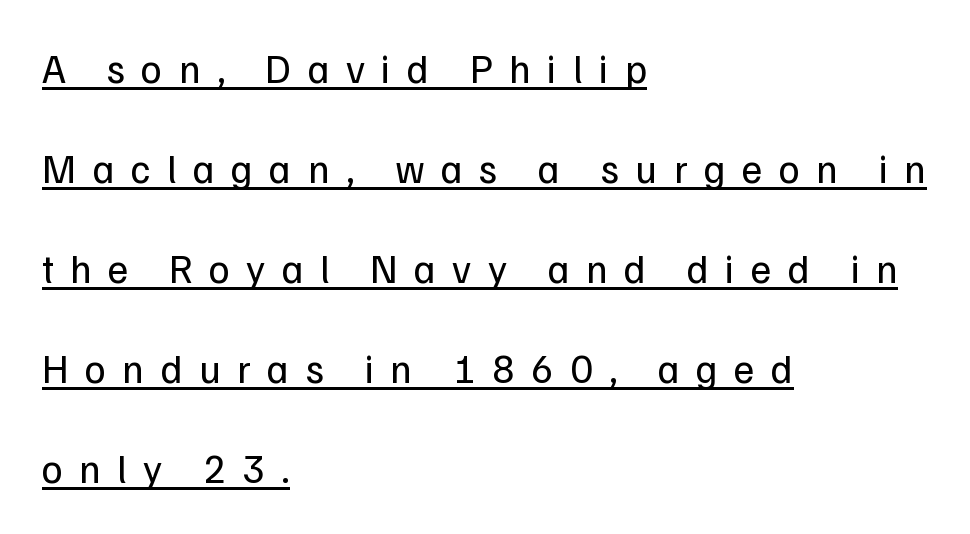
The image shows 40 px regular-weight sans-serif type, upright; set left-aligned, loose line spacing (2.5x), unusually wide letter spacing (+0.41 em), underlined; low stroke contrast and a medium x-height.
